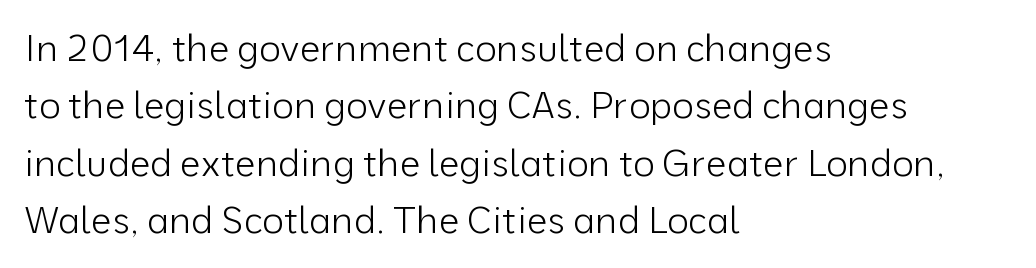
{"serif": "no", "italic": "no", "bold": "no", "weight": "light", "width": "normal", "stroke_contrast": "low", "x_height": "medium", "monospaced": "no", "underline": "no", "align": "left", "line_spacing": "normal", "line_spacing_ratio": 1.55, "letter_spacing": "normal", "letter_spacing_em": 0.0, "glyph_px": 37}
